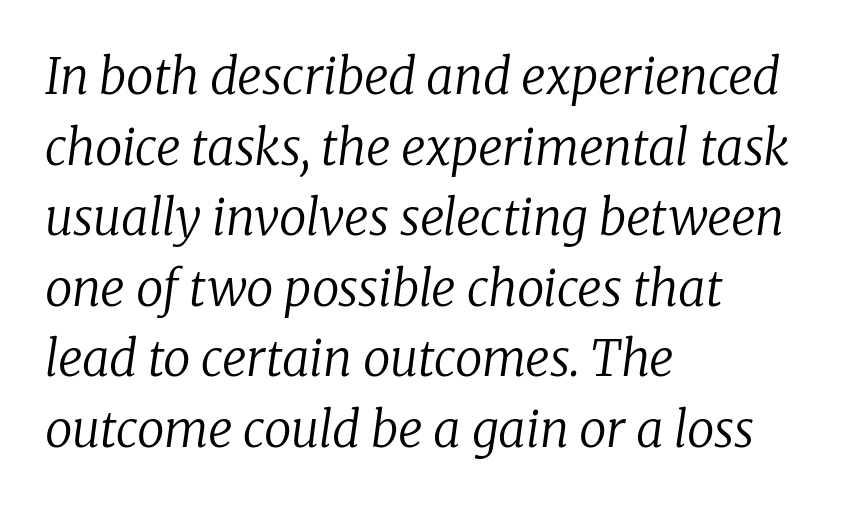
Typeset ragged right — the left edge is the straight one. Old-style or modern, the face here clearly has serifs. Characters follow at the spacing the type designer built in. You can tell it's italic because the verticals aren't actually vertical.
